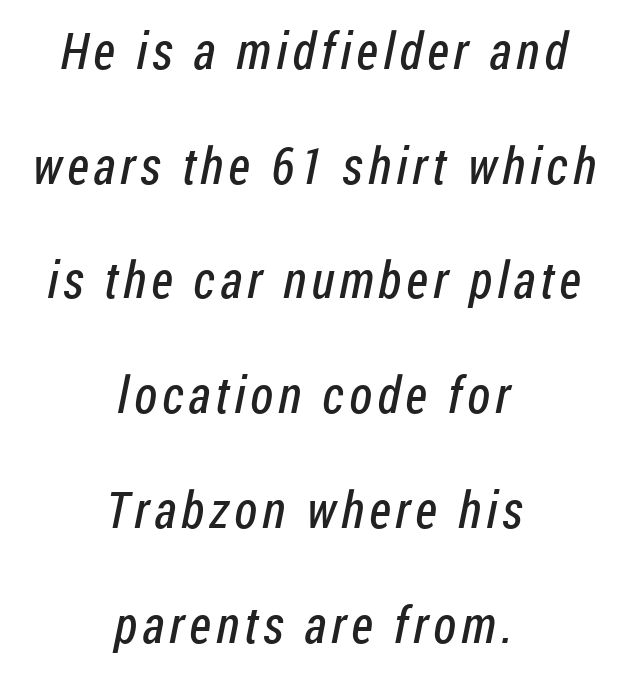
Q: Is the text bold? A: No.
Q: Is the typeface a serif or a sans-serif typeface? A: Sans-serif.
Q: Is the text underlined? A: No.
Q: How is the paragraph aligned? A: Centered.
Q: Is the spacing between lines tight, normal or loose? A: Loose.
Q: Width (condensed, normal, or wide)? A: Condensed.
Q: Stroke contrast? A: Low.
Q: x-height? A: Medium.
Q: Monospaced? A: No.
